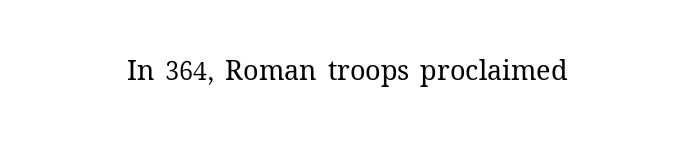
Has an underline been added? It has not. The type is set solid horizontally, with unmodified tracking. The characters are drawn with everyday or finer stroke widths. Every character sits straight up, as roman type does.
